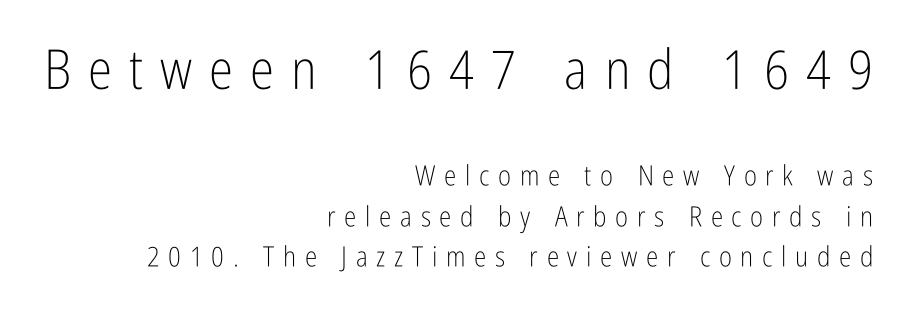
Between one letter and the next there's a generous, obvious gap. The characters display no serif detailing; their extremities are plain. What's the leading like? Ordinary, nothing unusual. Heft: none added — not bold. The more generous point size was reserved for the upper chunk. No italicization has been applied; the sample stays upright.
